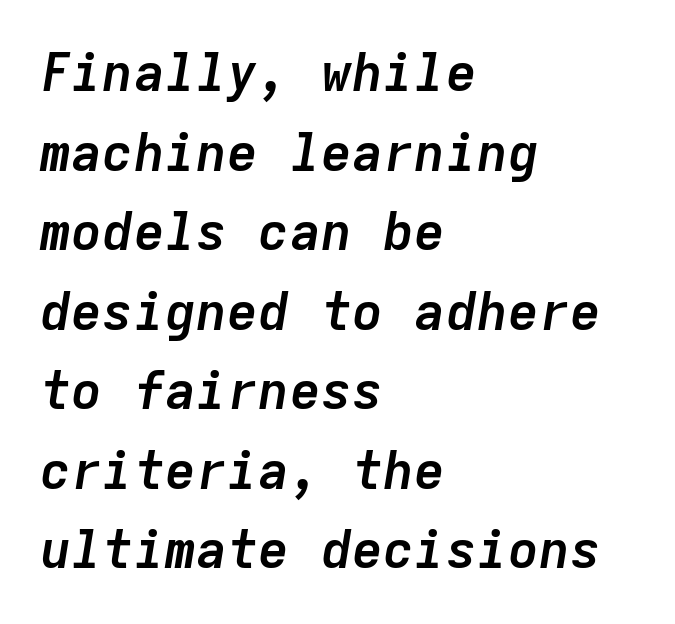
Q: Is the text bold? A: Yes.
Q: Is the text italic (slanted)? A: Yes, it leans right by about 9 degrees.
Q: Is the text underlined? A: No.
Q: How is the paragraph aligned? A: Left-aligned.
Q: Is the spacing between letters normal or unusually wide? A: Normal.
Q: Is the spacing between lines tight, normal or loose? A: Normal.
Q: Width (condensed, normal, or wide)? A: Normal.
Q: Stroke contrast? A: Low.
Q: x-height? A: Medium.
Q: Monospaced? A: Yes.
